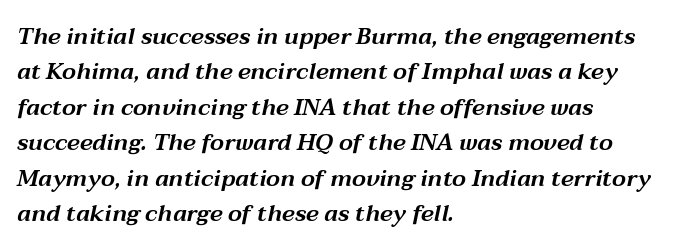
{"italic": "yes", "lean": "right", "slant_degrees": 12, "underline": "no", "align": "left", "line_spacing": "normal", "line_spacing_ratio": 1.54, "letter_spacing": "normal", "letter_spacing_em": 0.0, "glyph_px": 23}
